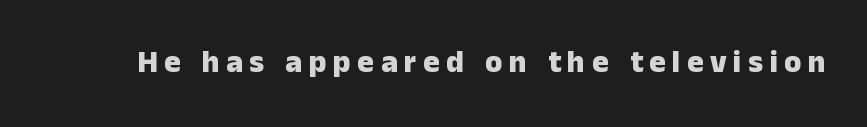
The image shows 31 px heavy sans-serif type, upright; set unusually wide letter spacing (+0.21 em), not underlined; low stroke contrast and a medium x-height.
